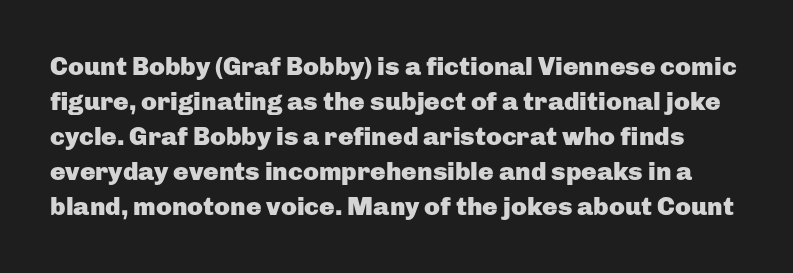
This sample uses an upright cut, with every glyph sitting square on the baseline. The face used here is rendered with its standard letterfit. On the weight axis this lands at bold, roughly 700. Anything drawn beneath the words? Only blank space. Quick note: interline space is typical.
